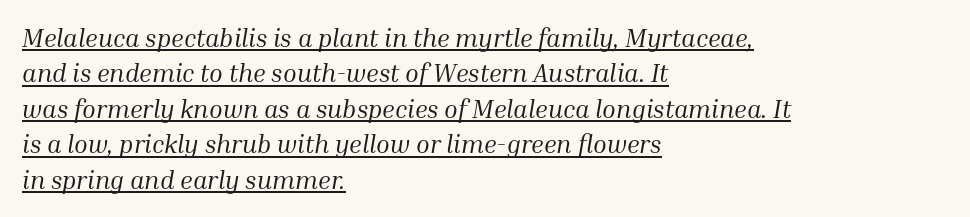
Q: Is the text bold? A: No.
Q: Is the text italic (slanted)? A: Yes, it leans right by about 10 degrees.
Q: Is the text underlined? A: Yes.
Q: How is the paragraph aligned? A: Left-aligned.
Q: Is the spacing between letters normal or unusually wide? A: Normal.
Q: Is the spacing between lines tight, normal or loose? A: Normal.
